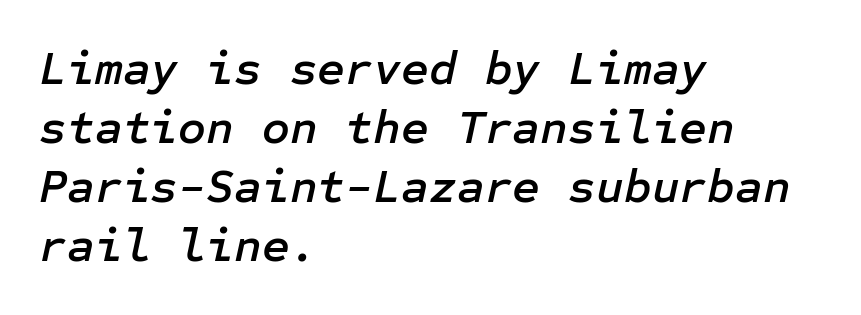
The image shows 48 px text type, italic (leaning right); set left-aligned, line spacing 1.23x, normal letter spacing, not underlined; low stroke contrast and a medium x-height.
